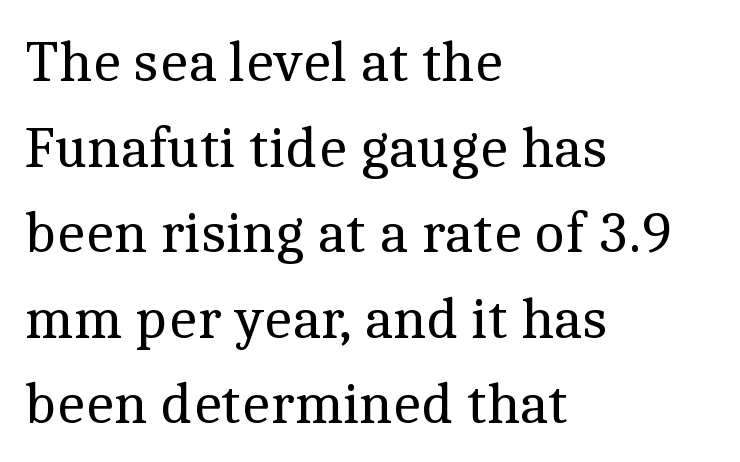
The image shows 59 px regular-weight serif type, upright; set left-aligned, normal line spacing (1.45x), normal letter spacing, not underlined; a medium x-height.
